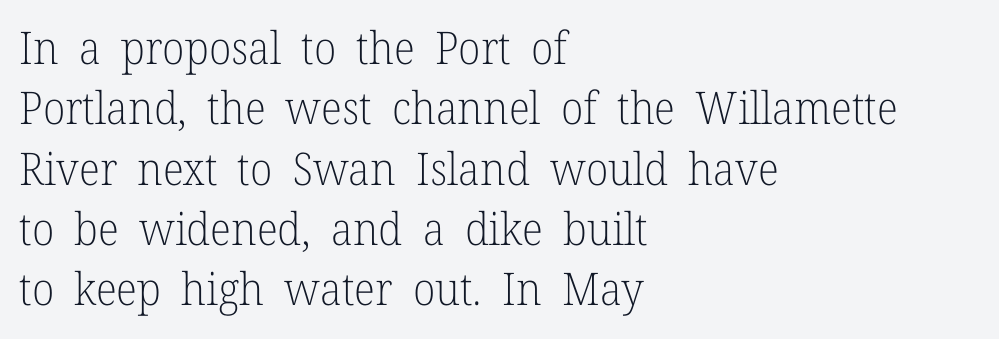
The image shows 45 px light serif type, upright; set left-aligned, normal line spacing (1.34x), normal letter spacing, not underlined; low stroke contrast and a medium x-height.
